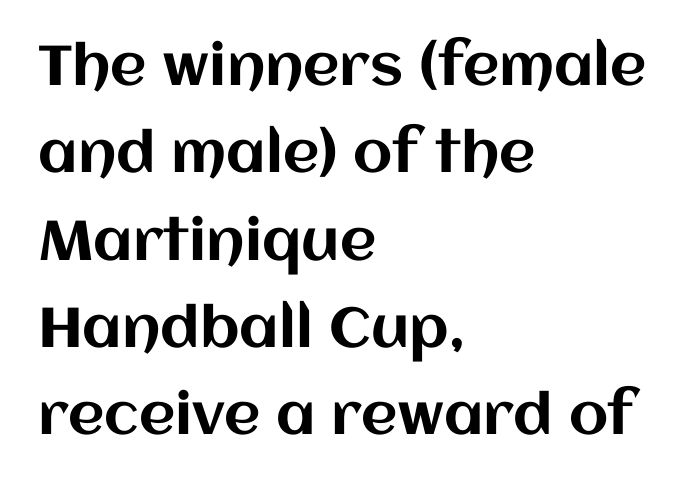
Q: Is the text italic (slanted)? A: No, it is upright.
Q: Is the text underlined? A: No.
Q: How is the paragraph aligned? A: Left-aligned.
Q: Is the spacing between letters normal or unusually wide? A: Normal.
Q: Is the spacing between lines tight, normal or loose? A: Normal.
Q: Width (condensed, normal, or wide)? A: Normal.
Q: Stroke contrast? A: Medium.
Q: x-height? A: Large.
Q: Monospaced? A: No.
